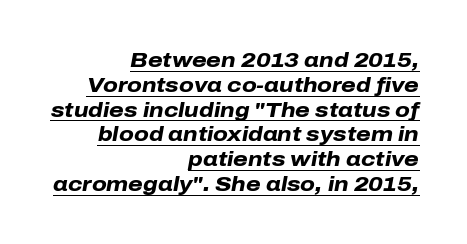
Weight: bold. Every row of glyphs terminates at an identical x-position on the right. Short note: letters normally spaced. Every word sits above its own underline. The whole block is typeset with a tilt.
